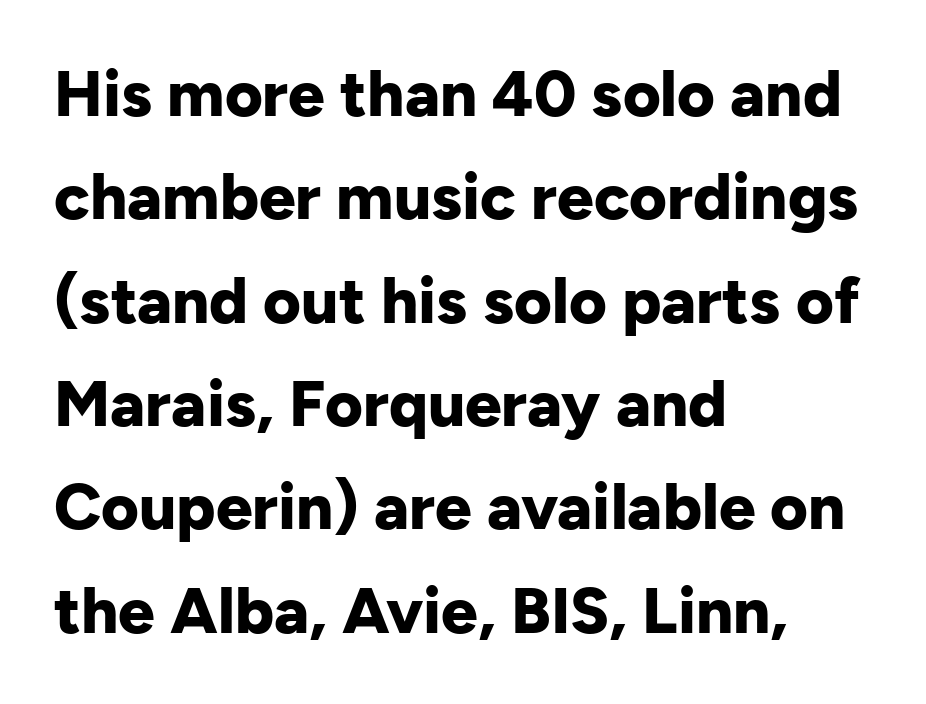
{"serif": "no", "italic": "no", "bold": "yes", "weight": "bold", "width": "normal", "stroke_contrast": "low", "x_height": "medium", "monospaced": "no", "underline": "no", "align": "left", "line_spacing": "normal", "line_spacing_ratio": 1.59, "letter_spacing": "normal", "letter_spacing_em": 0.0, "glyph_px": 65}
